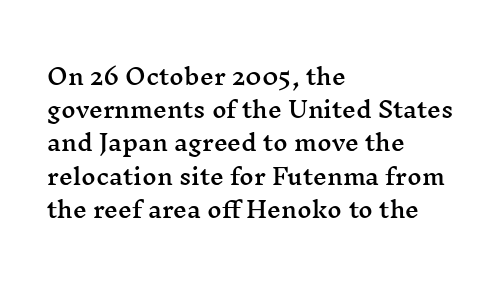
These lines keep a tight, regular rhythm from letter to letter. Vertical spacing — default. No word sits above an underline. The setting favours the left margin, as ordinary paragraphs usually do. The font's upright variant was chosen for this text.
